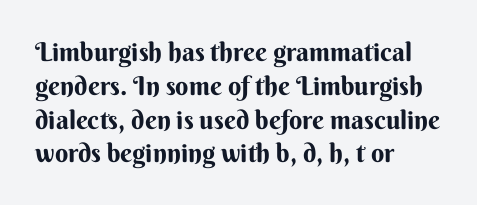
{"italic": "no", "bold": "yes", "underline": "no", "align": "left", "line_spacing": "normal", "line_spacing_ratio": 1.3, "letter_spacing": "normal", "letter_spacing_em": 0.0, "glyph_px": 26}
